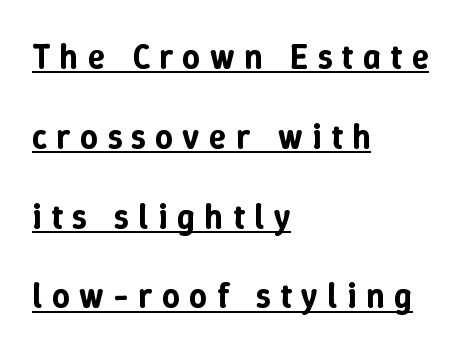
Q: Is the text italic (slanted)? A: No, it is upright.
Q: Is the text underlined? A: Yes.
Q: How is the paragraph aligned? A: Left-aligned.
Q: Is the spacing between letters normal or unusually wide? A: Unusually wide.
Q: Is the spacing between lines tight, normal or loose? A: Loose.
Q: Width (condensed, normal, or wide)? A: Normal.
Q: Stroke contrast? A: Low.
Q: x-height? A: Medium.
Q: Monospaced? A: No.
